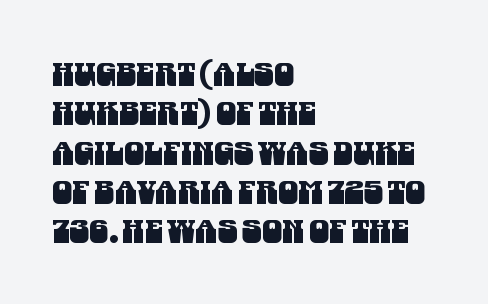
Q: Is the typeface a serif or a sans-serif typeface? A: Sans-serif.
Q: Is the text underlined? A: No.
Q: How is the paragraph aligned? A: Left-aligned.
Q: Is the spacing between letters normal or unusually wide? A: Normal.
Q: Width (condensed, normal, or wide)? A: Condensed.
Q: Stroke contrast? A: Medium.
Q: x-height? A: Large.
Q: Monospaced? A: No.
